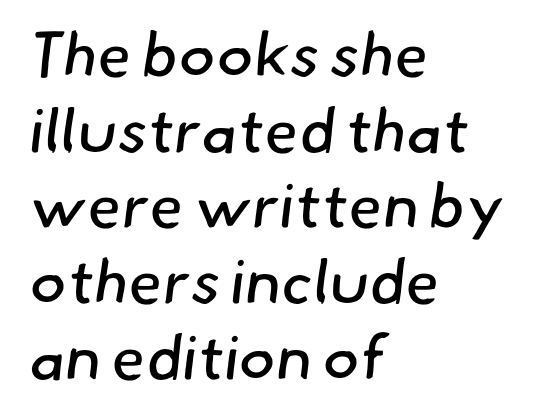
Do the characters align in a grid? No, the font is proportional. Notice how the passage keeps a crisp vertical edge on the left only. To sum up the face: it is a sans, with no serifs. Observe the ordinary spacing: letters are neighbours, not strangers. The typesetting does not lean heavy: it is not bold.
